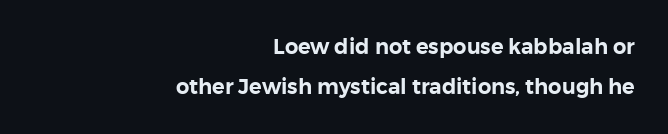
{"italic": "no", "underline": "no", "align": "right", "line_spacing": "loose", "line_spacing_ratio": 1.9, "letter_spacing": "normal", "letter_spacing_em": 0.0, "glyph_px": 21}
